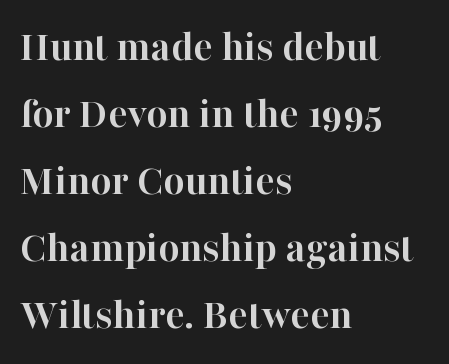
The image shows 45 px semibold serif type, upright; set left-aligned, normal line spacing (1.49x), normal letter spacing, not underlined; high stroke contrast and a medium x-height.
